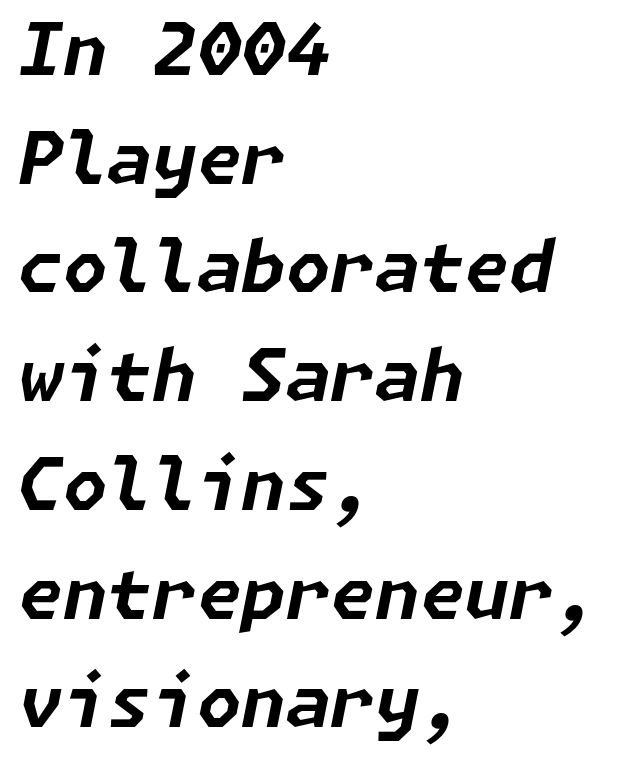
The image shows 72 px bold type, italic (leaning right); set left-aligned, normal line spacing (1.51x), normal letter spacing, not underlined; low stroke contrast and a medium x-height.
